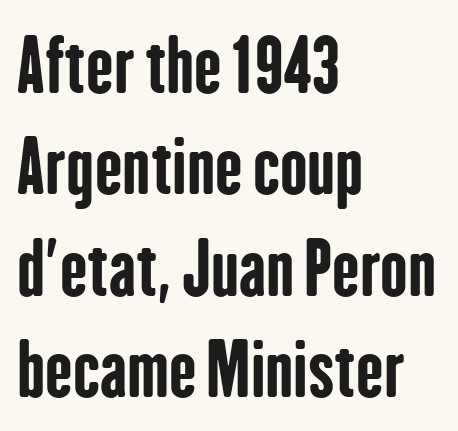
Q: Is the text bold? A: Yes.
Q: Is the text italic (slanted)? A: No, it is upright.
Q: Is the typeface a serif or a sans-serif typeface? A: Sans-serif.
Q: Is the text underlined? A: No.
Q: How is the paragraph aligned? A: Left-aligned.
Q: Is the spacing between letters normal or unusually wide? A: Normal.
Q: Is the spacing between lines tight, normal or loose? A: Normal.
Q: Width (condensed, normal, or wide)? A: Condensed.
Q: Stroke contrast? A: Low.
Q: x-height? A: Medium.
Q: Monospaced? A: No.
